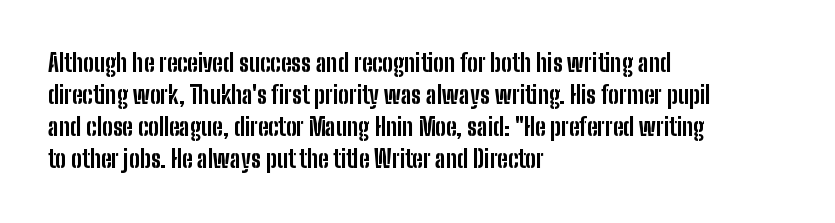
The image shows 24 px bold type, upright; set left-aligned, normal line spacing (1.34x), normal letter spacing, not underlined.
